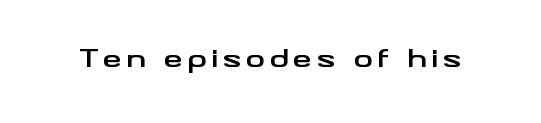
Q: Is the text bold? A: Yes.
Q: Is the text italic (slanted)? A: No, it is upright.
Q: Is the text underlined? A: No.
